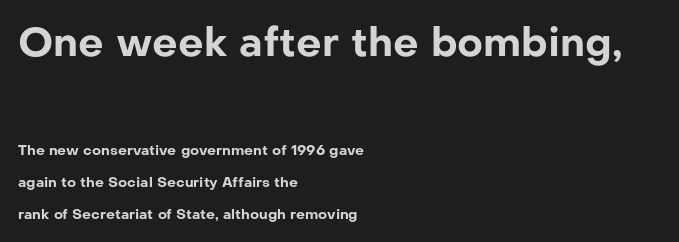
{"serif": "no", "italic": "no", "bold": "yes", "weight": "bold", "width": "normal", "stroke_contrast": "low", "x_height": "medium", "monospaced": "no", "underline": "no", "align": "left", "line_spacing": "loose", "line_spacing_ratio": 2.28, "letter_spacing": "normal", "letter_spacing_em": 0.0, "larger_block": "first", "size_ratio": 2.86, "glyph_px": 40}
